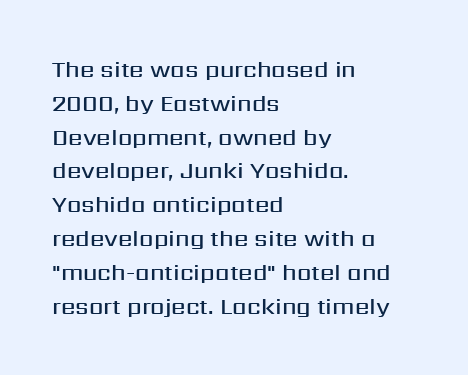
Upright lettering throughout. Reading down the block, your eye returns to a fixed left position each line. Strokes here are thickened, but only to semibold level. Evenly set lines give the paragraph a standard silhouette. Standard letterfit; no display-style spreading of the glyphs. Clear beneath every line of the passage.
